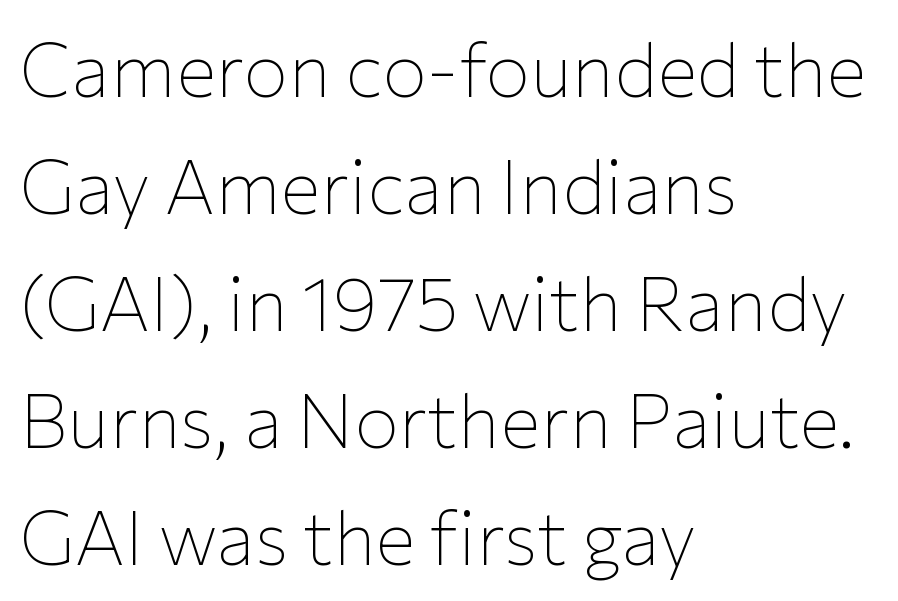
The image shows 75 px thin sans-serif type, upright; set left-aligned, normal line spacing (1.56x), normal letter spacing, not underlined; low stroke contrast and a medium x-height.
